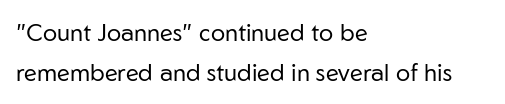
{"italic": "no", "bold": "no", "underline": "no", "align": "left", "line_spacing": "normal", "line_spacing_ratio": 1.67, "letter_spacing": "normal", "letter_spacing_em": 0.0, "glyph_px": 24}
